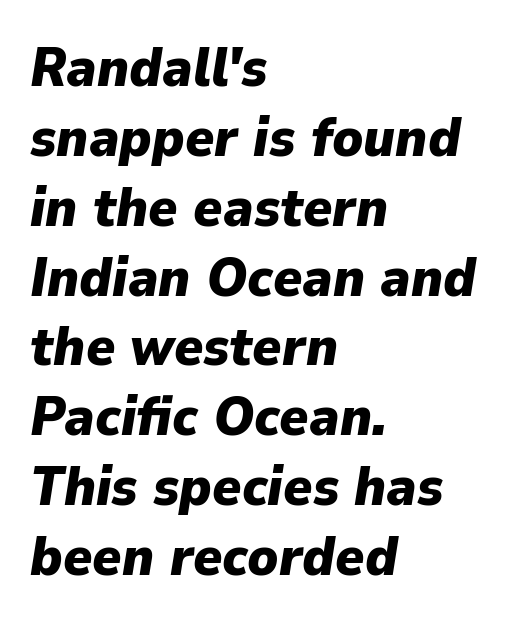
Q: Is the text bold? A: Yes.
Q: Is the text italic (slanted)? A: Yes, it leans right by about 9 degrees.
Q: Is the text underlined? A: No.
Q: How is the paragraph aligned? A: Left-aligned.
Q: Is the spacing between letters normal or unusually wide? A: Normal.
Q: Is the spacing between lines tight, normal or loose? A: Normal.
Q: Width (condensed, normal, or wide)? A: Normal.
Q: Stroke contrast? A: Low.
Q: x-height? A: Medium.
Q: Monospaced? A: No.
